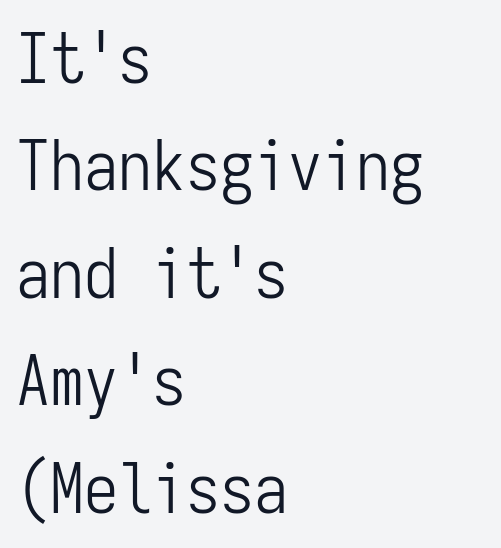
The image shows 68 px light, condensed sans-serif type, upright, monospaced; set left-aligned, normal line spacing (1.58x), normal letter spacing, not underlined; low stroke contrast and a medium x-height.
